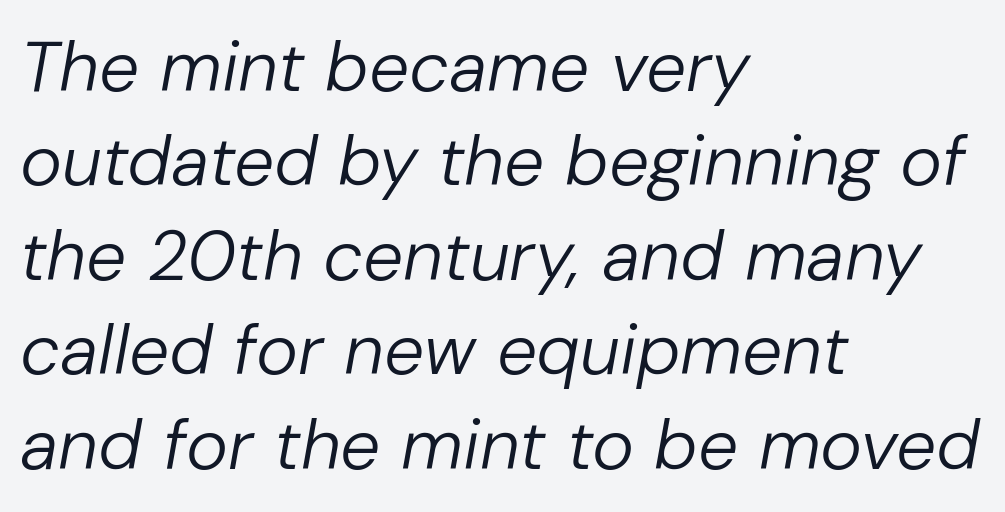
The letters look calm and open, with moderate or lighter stems. Observe the ordinary spacing: letters are neighbours, not strangers. These lines are set flush left with a ragged right edge. Observe the lean: these are italic letterforms. Any mark beneath the type? The region is blank. Here the designer chose a conventional face with non-uniform glyph widths.
